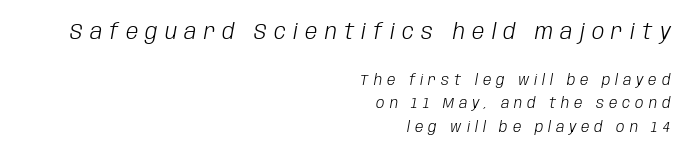
{"italic": "yes", "lean": "right", "slant_degrees": 10, "bold": "no", "underline": "no", "align": "right", "line_spacing": "normal", "line_spacing_ratio": 1.56, "letter_spacing": "wide", "letter_spacing_em": 0.33, "larger_block": "first", "size_ratio": 1.47, "glyph_px": 22}
